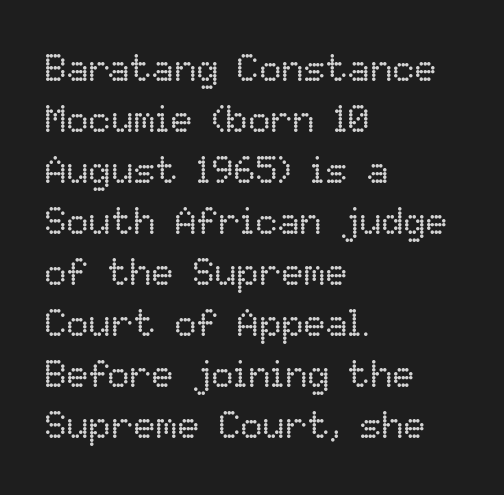
{"italic": "no", "bold": "no", "weight": "regular", "width": "normal", "stroke_contrast": "low", "x_height": "medium", "monospaced": "no", "underline": "no", "align": "left", "line_spacing": "normal", "line_spacing_ratio": 1.38, "letter_spacing": "normal", "letter_spacing_em": 0.0, "glyph_px": 37}
